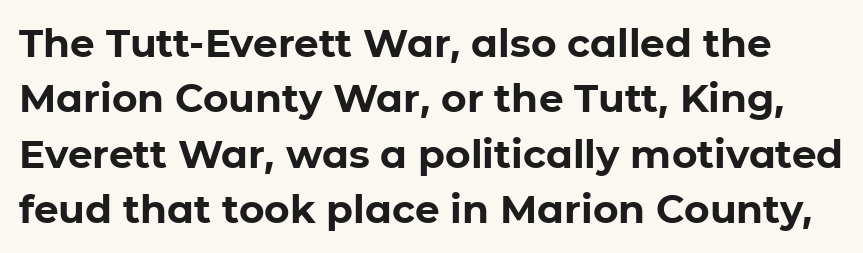
{"serif": "no", "italic": "no", "bold": "yes", "weight": "bold", "width": "normal", "stroke_contrast": "low", "x_height": "medium", "monospaced": "no", "underline": "no", "line_spacing": "normal", "line_spacing_ratio": 1.42, "letter_spacing": "normal", "letter_spacing_em": 0.0, "glyph_px": 39}
